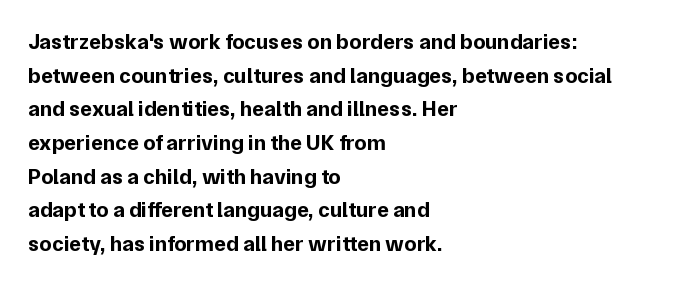
This sample is left-justified, so line endings fall wherever the words run out. Ascenders rise straight up at ninety degrees. Notice how descenders clear the ascenders below comfortably — that's standard leading. Is the type bold? Yes — the strokes are clearly thick and heavy.
